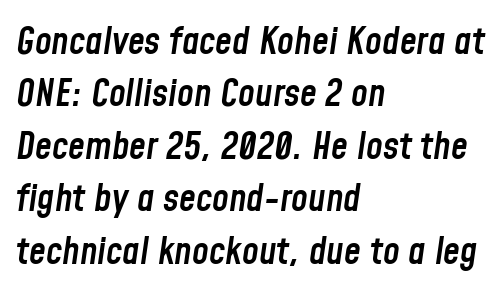
The image shows 38 px semibold, condensed type, italic (leaning right); set left-aligned, normal line spacing (1.38x), normal letter spacing, not underlined; low stroke contrast and a medium x-height.
